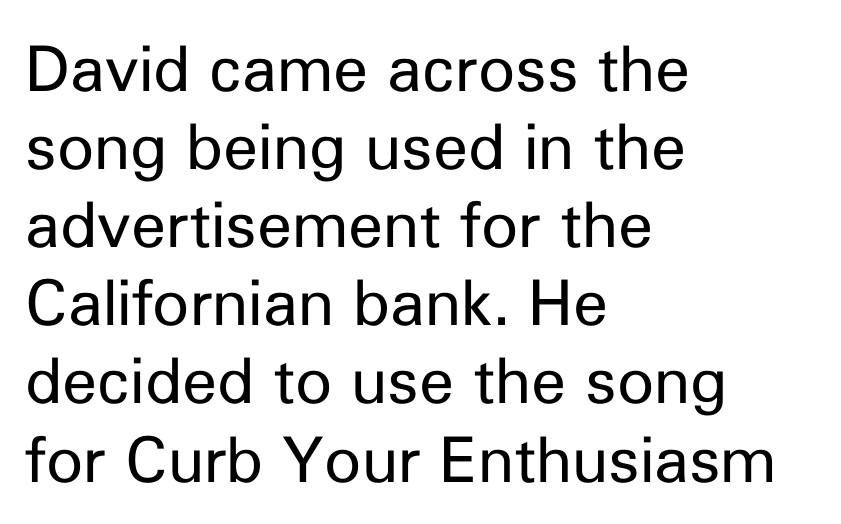
The image shows 63 px regular-weight sans-serif type, upright; set left-aligned, line spacing 1.24x, normal letter spacing, not underlined; low stroke contrast and a medium x-height.
